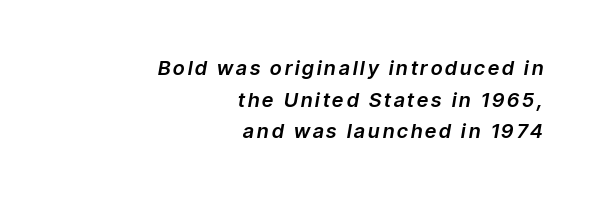
Beneath every word, the page is bare. Short and long lines alike share a common ending point at right. Notice how descenders clear the ascenders below comfortably — that's standard leading. The glyphs look as if they've been sheared to an angle.
